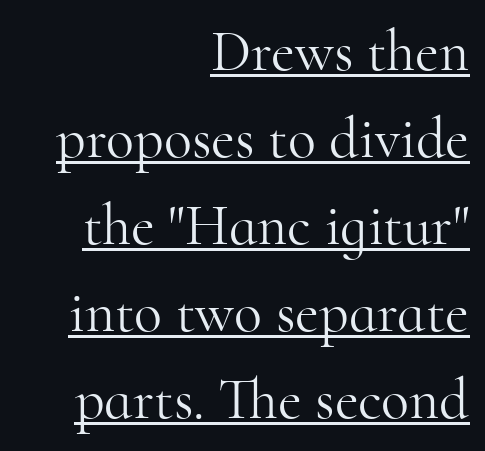
Q: Is the text bold? A: No.
Q: Is the text italic (slanted)? A: No, it is upright.
Q: Is the typeface a serif or a sans-serif typeface? A: Serif.
Q: Is the text underlined? A: Yes.
Q: How is the paragraph aligned? A: Right-aligned.
Q: Is the spacing between letters normal or unusually wide? A: Normal.
Q: Is the spacing between lines tight, normal or loose? A: Normal.
Q: Width (condensed, normal, or wide)? A: Normal.
Q: Stroke contrast? A: High.
Q: x-height? A: Small.
Q: Monospaced? A: No.
